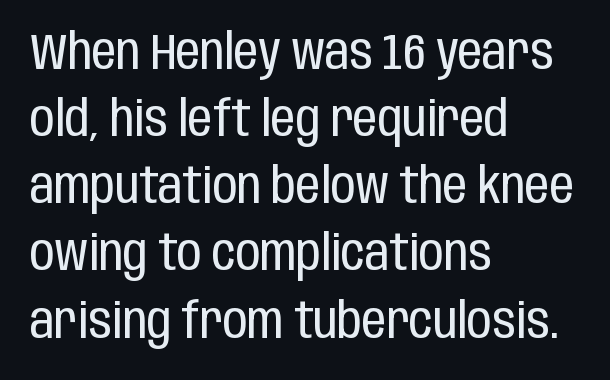
Q: Is the text bold? A: No.
Q: Is the text italic (slanted)? A: No, it is upright.
Q: Is the typeface a serif or a sans-serif typeface? A: Sans-serif.
Q: Is the text underlined? A: No.
Q: How is the paragraph aligned? A: Left-aligned.
Q: Is the spacing between letters normal or unusually wide? A: Normal.
Q: Is the spacing between lines tight, normal or loose? A: Normal.
Q: Width (condensed, normal, or wide)? A: Condensed.
Q: Stroke contrast? A: Low.
Q: x-height? A: Large.
Q: Monospaced? A: No.
